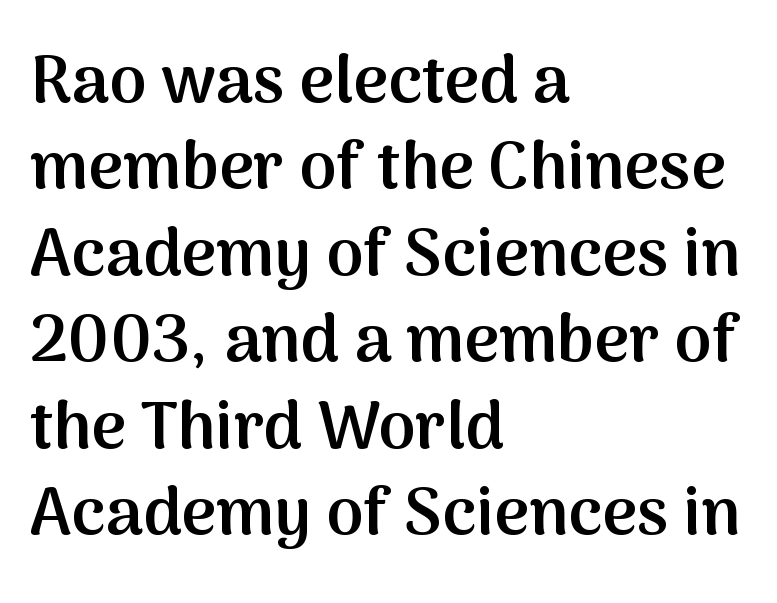
Q: Is the text bold? A: Semi-bold.
Q: Is the text italic (slanted)? A: No, it is upright.
Q: Is the typeface a serif or a sans-serif typeface? A: Sans-serif.
Q: Is the text underlined? A: No.
Q: How is the paragraph aligned? A: Left-aligned.
Q: Is the spacing between letters normal or unusually wide? A: Normal.
Q: Is the spacing between lines tight, normal or loose? A: Normal.
Q: Width (condensed, normal, or wide)? A: Normal.
Q: Stroke contrast? A: Medium.
Q: x-height? A: Medium.
Q: Monospaced? A: No.
